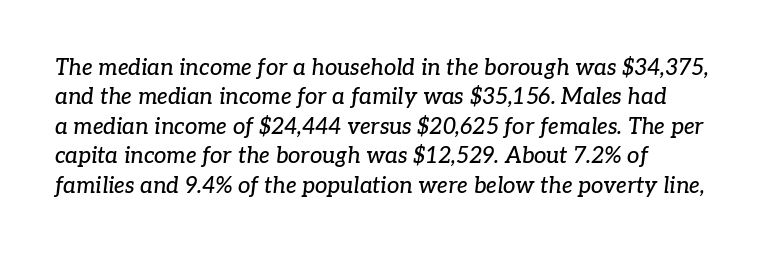
{"italic": "yes", "lean": "right", "slant_degrees": 7, "underline": "no", "align": "left", "line_spacing": "normal", "line_spacing_ratio": 1.34, "letter_spacing": "normal", "letter_spacing_em": 0.0, "glyph_px": 22}
